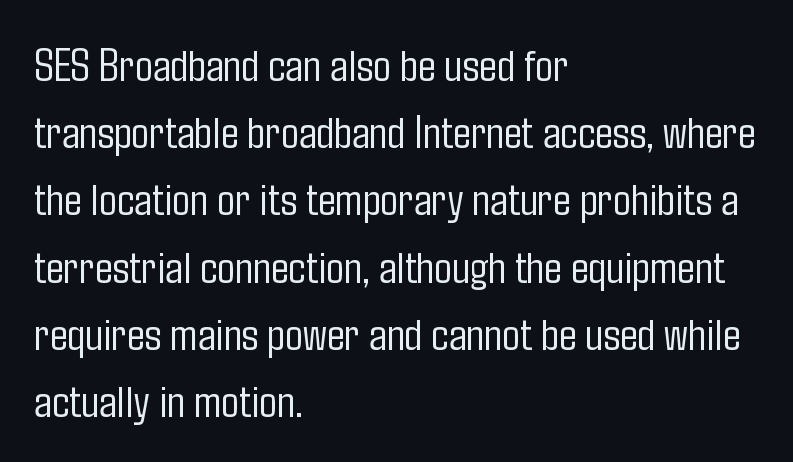
Q: Is the text bold? A: No.
Q: Is the text italic (slanted)? A: No, it is upright.
Q: Is the typeface a serif or a sans-serif typeface? A: Sans-serif.
Q: Is the text underlined? A: No.
Q: How is the paragraph aligned? A: Left-aligned.
Q: Is the spacing between letters normal or unusually wide? A: Normal.
Q: Is the spacing between lines tight, normal or loose? A: Normal.
Q: Width (condensed, normal, or wide)? A: Condensed.
Q: Stroke contrast? A: Low.
Q: x-height? A: Medium.
Q: Monospaced? A: No.
